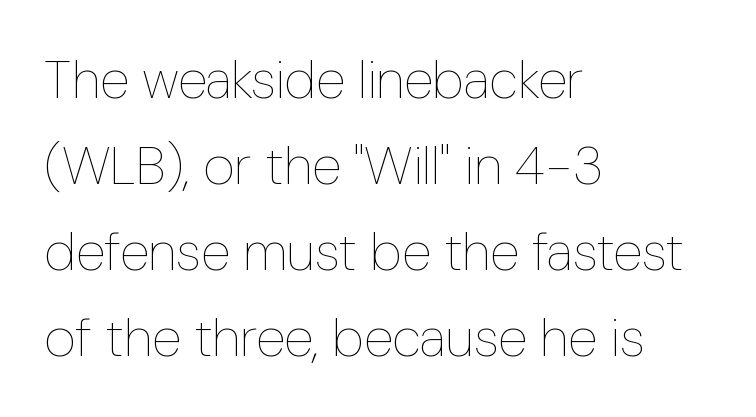
Q: Is the text bold? A: No.
Q: Is the text italic (slanted)? A: No, it is upright.
Q: Is the text underlined? A: No.
Q: How is the paragraph aligned? A: Left-aligned.
Q: Is the spacing between letters normal or unusually wide? A: Normal.
Q: Is the spacing between lines tight, normal or loose? A: Normal.
Q: Width (condensed, normal, or wide)? A: Condensed.
Q: Stroke contrast? A: Low.
Q: x-height? A: Medium.
Q: Monospaced? A: No.
